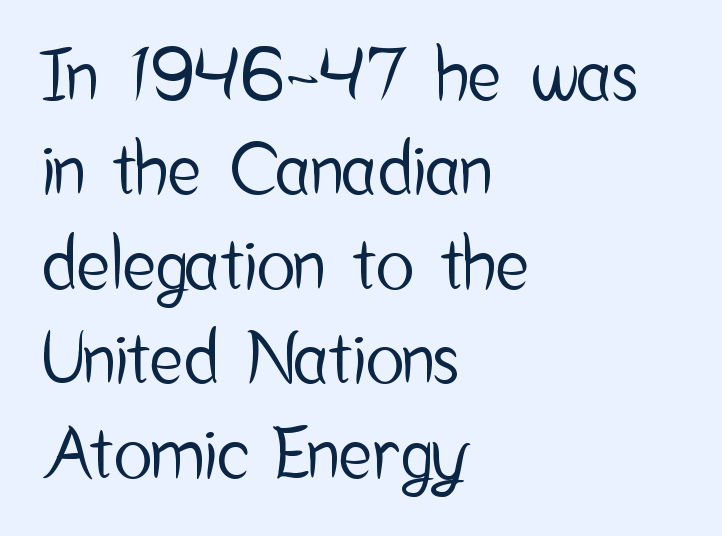
The image shows 71 px condensed sans-serif type, upright; set left-aligned, normal line spacing (1.33x), normal letter spacing, not underlined; low stroke contrast and a medium x-height.
